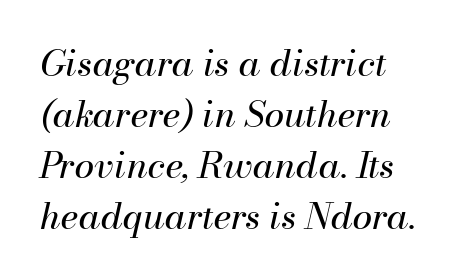
{"italic": "yes", "lean": "right", "slant_degrees": 13, "bold": "no", "weight": "regular", "width": "normal", "stroke_contrast": "medium", "x_height": "small", "monospaced": "no", "underline": "no", "align": "left", "line_spacing": "normal", "line_spacing_ratio": 1.42, "letter_spacing": "normal", "letter_spacing_em": 0.0, "glyph_px": 36}
